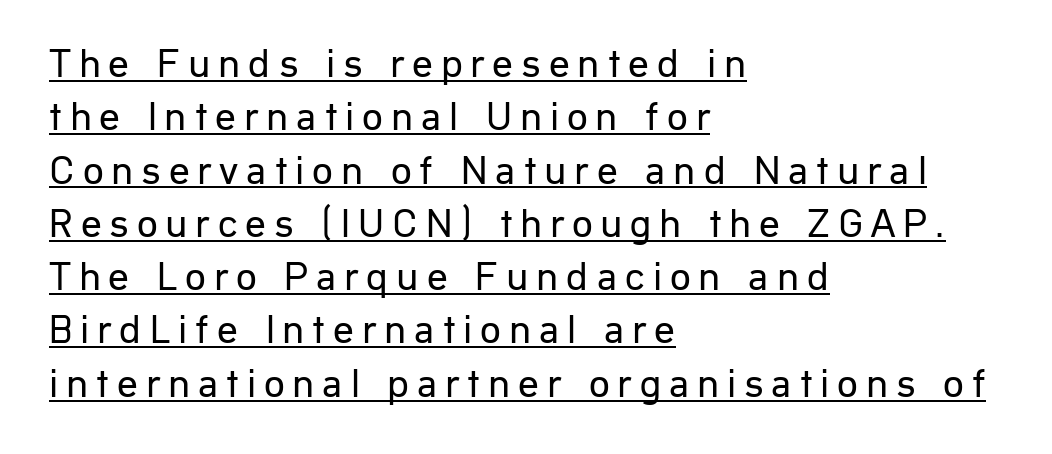
The image shows 41 px regular-weight sans-serif type, upright; set left-aligned, normal line spacing (1.3x), underlined; low stroke contrast and a medium x-height.
